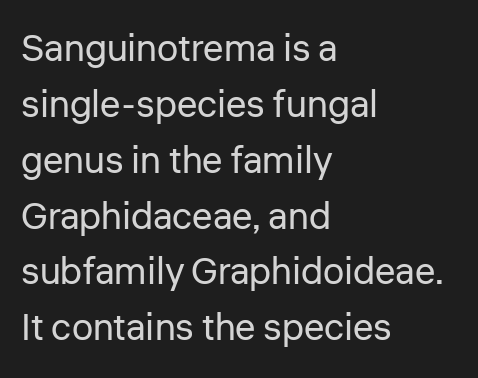
{"serif": "no", "italic": "no", "bold": "no", "weight": "regular", "width": "normal", "stroke_contrast": "low", "x_height": "medium", "monospaced": "no", "underline": "no", "align": "left", "line_spacing": "normal", "line_spacing_ratio": 1.47, "letter_spacing": "normal", "letter_spacing_em": 0.0, "glyph_px": 38}
